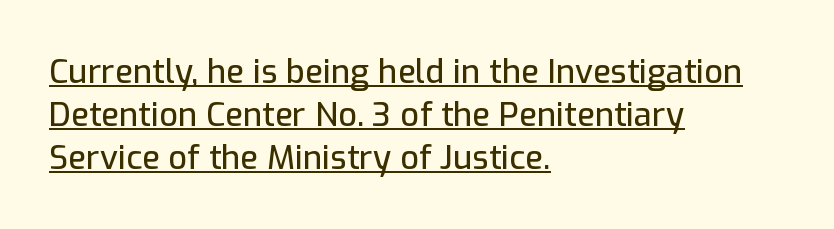
The image shows 33 px sans-serif type, upright; set left-aligned, normal line spacing (1.3x), normal letter spacing, underlined; low stroke contrast and a medium x-height.
